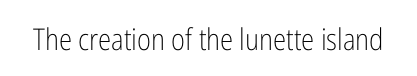
The image shows 30 px light, condensed sans-serif type, upright; set normal letter spacing, not underlined; low stroke contrast and a medium x-height.
